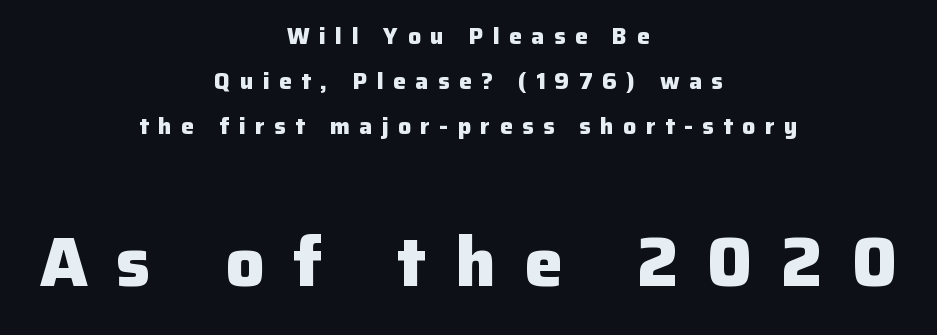
The image shows 69 px heavy sans-serif type, upright; set centered, loose line spacing (1.96x), unusually wide letter spacing (+0.41 em), not underlined; the second (bottom) block is 3.0x larger; low stroke contrast and a medium x-height.
